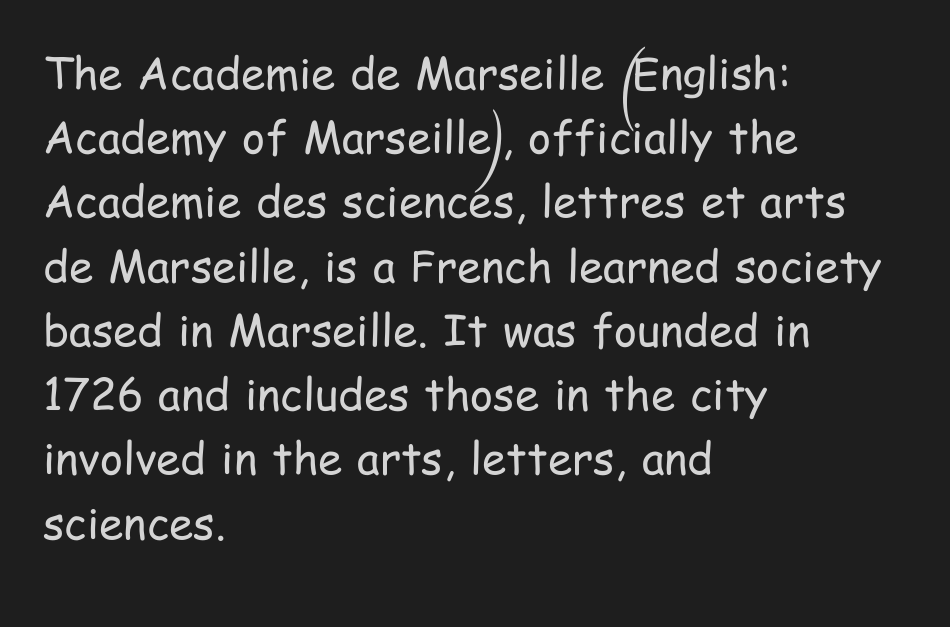
The rows are spaced the way most documents space them. Do the characters align in a grid? No, the font is proportional. The typesetting does not lean heavy: it is not bold. Reading down the block, your eye returns to a fixed left position each line. In terms of posture, this sample is upright.
